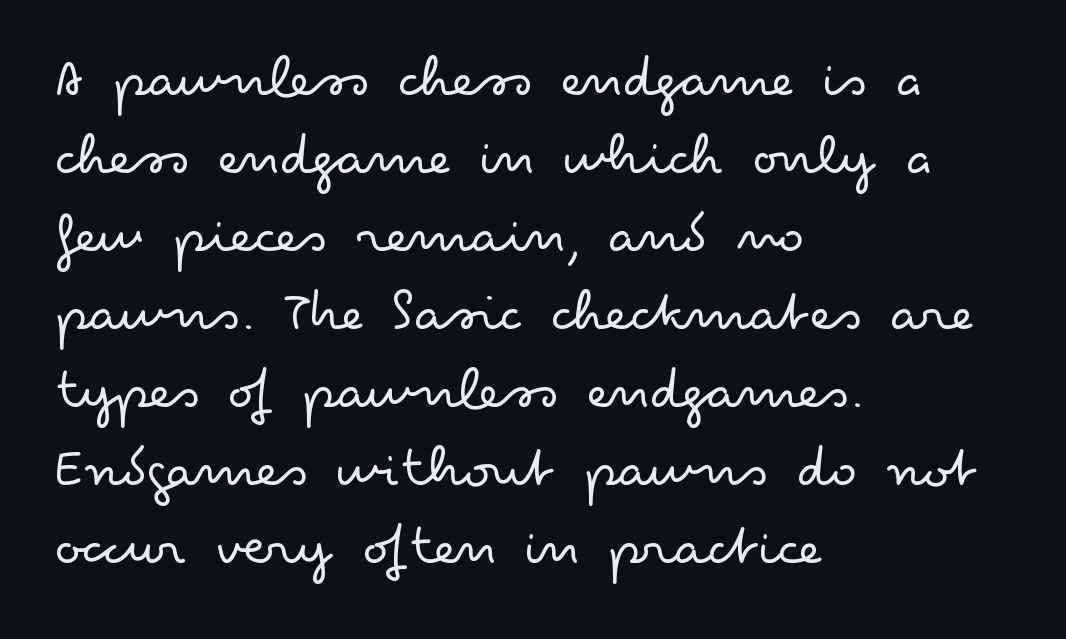
The font's upright variant was chosen for this text. Nobody drew a line under any word here. You could not count columns in this text — the font is proportionally spaced. You can tell from the bare stems that sans-serif type was used. Casual observation: everything's shoved over to the left. These glyphs show unthickened strokes, regular width or finer.
